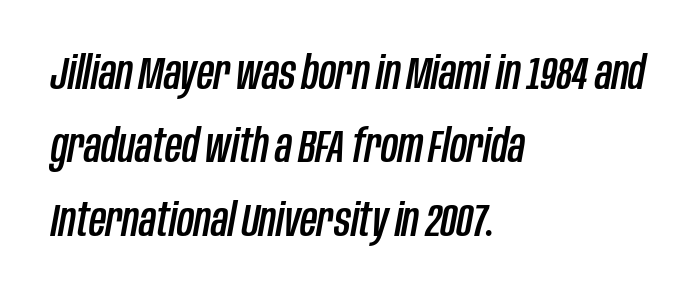
Q: Is the text italic (slanted)? A: Yes, it leans right by about 10 degrees.
Q: Is the text underlined? A: No.
Q: How is the paragraph aligned? A: Left-aligned.
Q: Is the spacing between letters normal or unusually wide? A: Normal.
Q: Is the spacing between lines tight, normal or loose? A: Normal.
Q: Width (condensed, normal, or wide)? A: Condensed.
Q: Stroke contrast? A: Low.
Q: x-height? A: Large.
Q: Monospaced? A: No.
